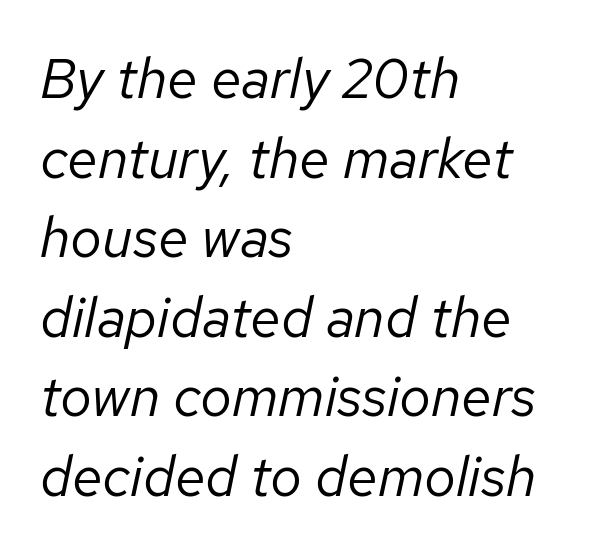
{"italic": "yes", "lean": "right", "slant_degrees": 12, "bold": "no", "weight": "regular", "width": "normal", "stroke_contrast": "low", "x_height": "medium", "monospaced": "no", "underline": "no", "align": "left", "line_spacing": "normal", "line_spacing_ratio": 1.42, "letter_spacing": "normal", "letter_spacing_em": 0.0, "glyph_px": 56}
